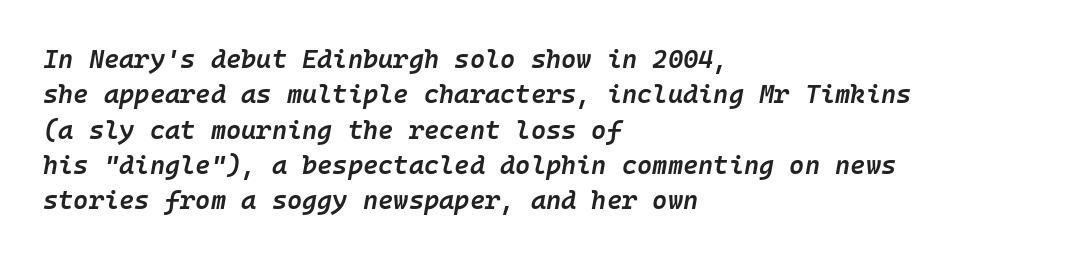
Q: Is the text bold? A: Semi-bold.
Q: Is the text italic (slanted)? A: Yes, it leans right by about 10 degrees.
Q: Is the text underlined? A: No.
Q: How is the paragraph aligned? A: Left-aligned.
Q: Is the spacing between letters normal or unusually wide? A: Normal.
Q: Is the spacing between lines tight, normal or loose? A: Normal.
